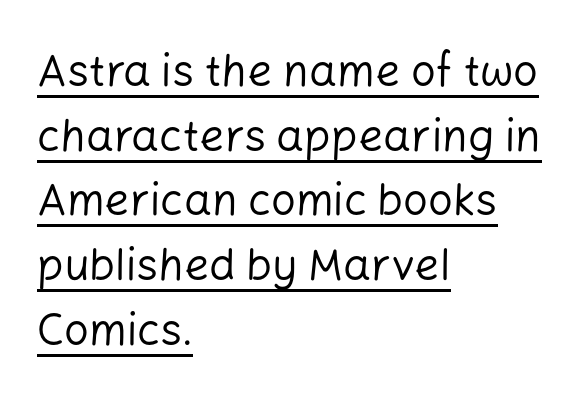
Q: Is the text bold? A: No.
Q: Is the text italic (slanted)? A: No, it is upright.
Q: Is the typeface a serif or a sans-serif typeface? A: Sans-serif.
Q: Is the text underlined? A: Yes.
Q: How is the paragraph aligned? A: Left-aligned.
Q: Is the spacing between letters normal or unusually wide? A: Normal.
Q: Is the spacing between lines tight, normal or loose? A: Normal.
Q: Width (condensed, normal, or wide)? A: Normal.
Q: Stroke contrast? A: Low.
Q: x-height? A: Medium.
Q: Monospaced? A: No.
